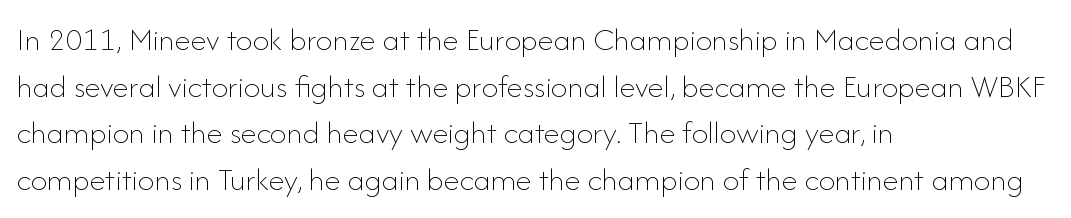
The image shows 33 px thin type, upright; set left-aligned, normal line spacing (1.41x), normal letter spacing, not underlined; low stroke contrast and a small x-height.
